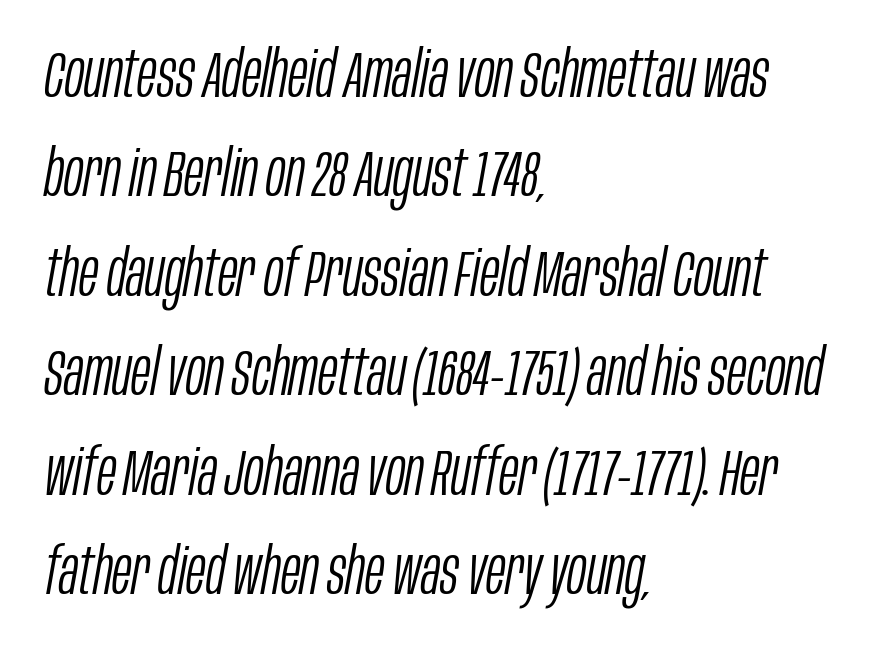
The image shows 65 px light, condensed type, italic (leaning right); set left-aligned, normal line spacing (1.53x), normal letter spacing, not underlined; low stroke contrast and a large x-height.
